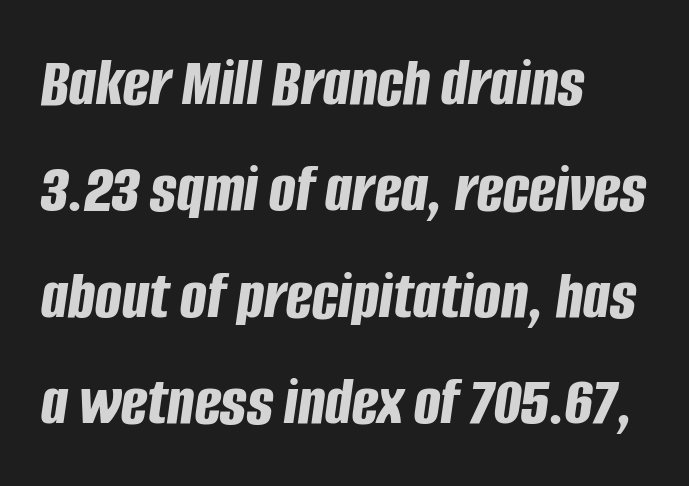
The specimen omits any rule beneath the text block's lines. What's the leading like? Ordinary, nothing unusual. Letter spacing: default. Here the designer chose a conventional face with non-uniform glyph widths.
